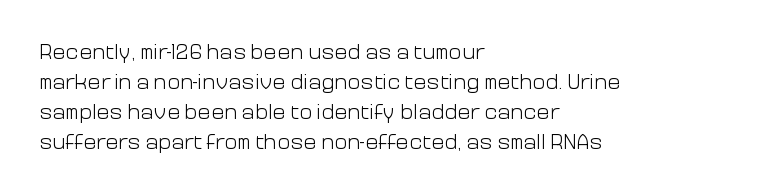
The image shows 22 px text type, upright; set left-aligned, normal line spacing (1.37x), normal letter spacing, not underlined.
